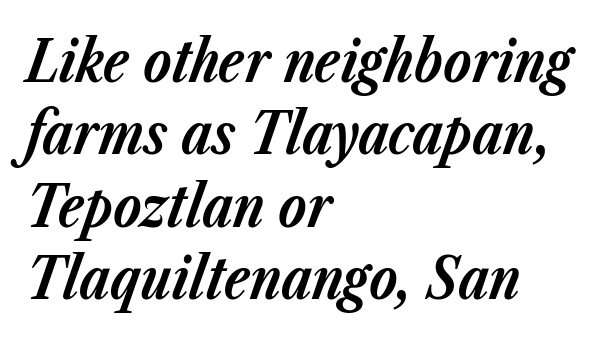
Q: Is the text bold? A: Yes.
Q: Is the text italic (slanted)? A: Yes, it leans right by about 23 degrees.
Q: Is the text underlined? A: No.
Q: How is the paragraph aligned? A: Left-aligned.
Q: Is the spacing between letters normal or unusually wide? A: Normal.
Q: Is the spacing between lines tight, normal or loose? A: Normal.
Q: Width (condensed, normal, or wide)? A: Normal.
Q: Stroke contrast? A: Low.
Q: x-height? A: Medium.
Q: Monospaced? A: No.
